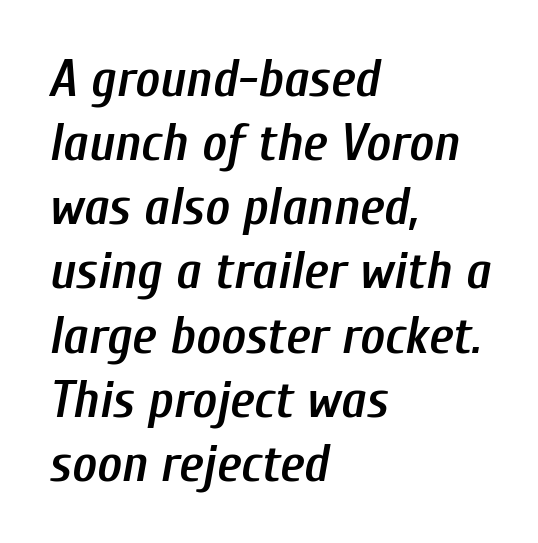
Q: Is the text bold? A: Semi-bold.
Q: Is the text italic (slanted)? A: Yes, it leans right by about 10 degrees.
Q: Is the text underlined? A: No.
Q: How is the paragraph aligned? A: Left-aligned.
Q: Is the spacing between letters normal or unusually wide? A: Normal.
Q: Width (condensed, normal, or wide)? A: Condensed.
Q: Stroke contrast? A: Low.
Q: x-height? A: Medium.
Q: Monospaced? A: No.
